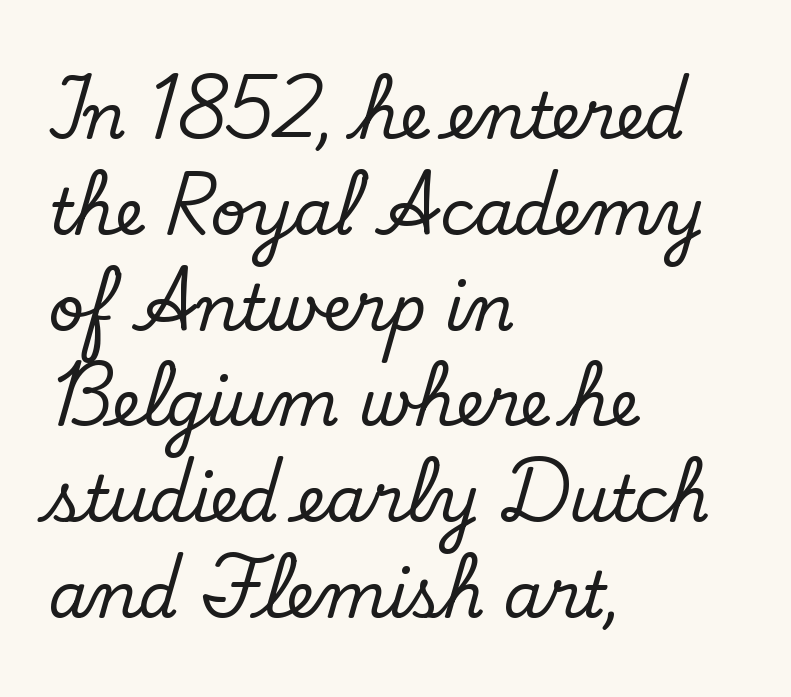
Do the characters align in a grid? No, the font is proportional. A bare baseline throughout the passage. The designer went with a serif here, giving each stem small feet. Short and long lines alike share a common starting point at left.
